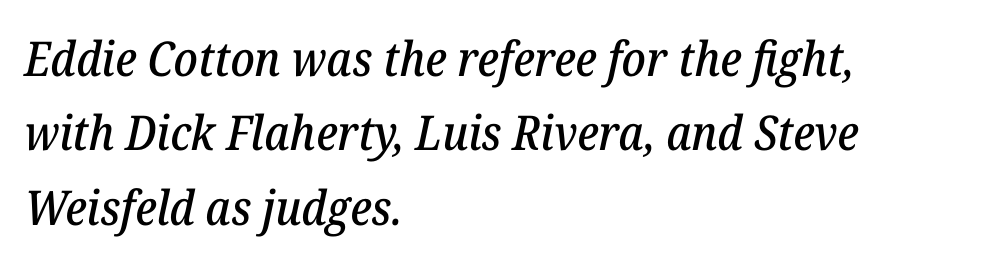
The image shows 48 px serif type, italic (leaning right); set left-aligned, normal line spacing (1.55x), normal letter spacing, not underlined; low stroke contrast and a medium x-height.
